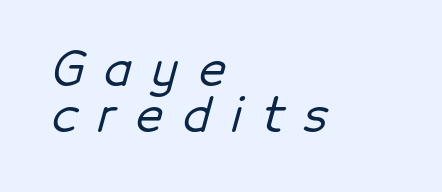
{"serif": "no", "width": "normal", "stroke_contrast": "low", "x_height": "medium", "monospaced": "no", "underline": "no", "align": "left", "line_spacing": "tight", "line_spacing_ratio": 0.97, "letter_spacing": "wide", "letter_spacing_em": 0.43, "glyph_px": 47}
